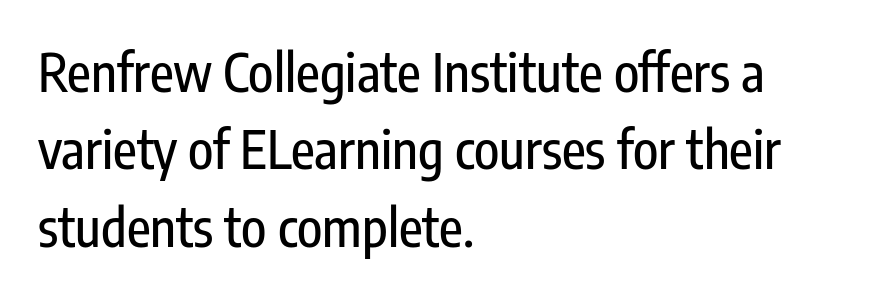
The image shows 52 px condensed sans-serif type, upright; set left-aligned, normal line spacing (1.49x), normal letter spacing, not underlined; low stroke contrast and a medium x-height.
